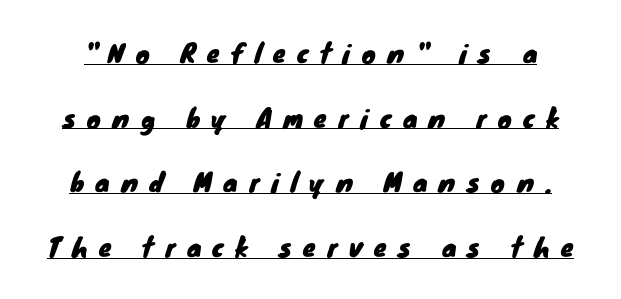
{"underline": "yes", "line_spacing": "loose", "line_spacing_ratio": 2.49, "letter_spacing": "wide", "letter_spacing_em": 0.44, "glyph_px": 26}
